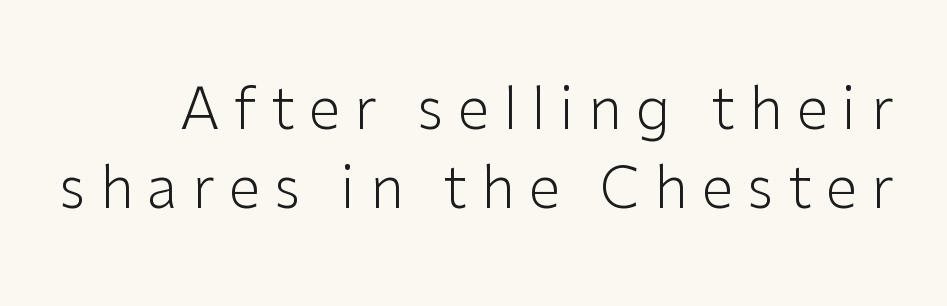
The image shows 57 px light sans-serif type, upright; set normal line spacing (1.38x), unusually wide letter spacing (+0.25 em), not underlined; low stroke contrast and a medium x-height.
